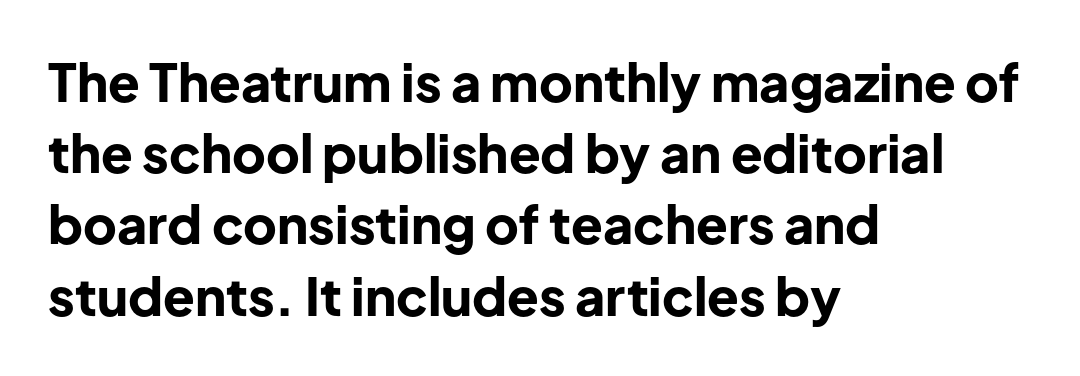
The image shows 52 px bold sans-serif type, upright; set left-aligned, normal line spacing (1.37x), normal letter spacing, not underlined; low stroke contrast and a medium x-height.
